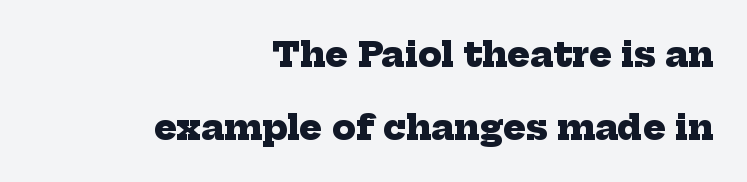
The image shows 34 px heavy serif type; set right-aligned, loose line spacing (2.14x), normal letter spacing, not underlined; low stroke contrast and a medium x-height.
